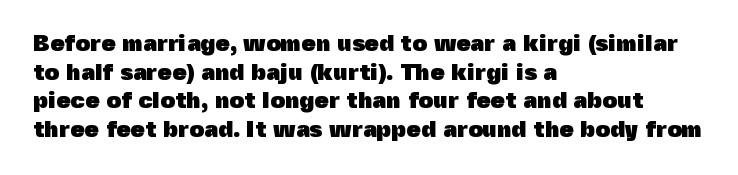
Every character sits straight up, as roman type does. Stroke thickness is high; the sample reads as a true bold. Inter-character spacing is left at the font's built-in metrics. Casual observation: everything's shoved over to the left. The specimen omits any rule beneath the text block's lines.
